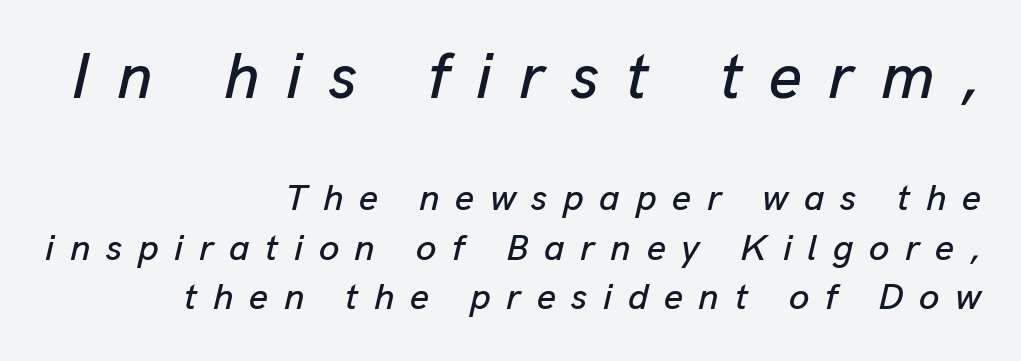
{"italic": "yes", "lean": "right", "slant_degrees": 13, "width": "normal", "stroke_contrast": "low", "x_height": "medium", "monospaced": "no", "underline": "no", "align": "right", "line_spacing": "normal", "line_spacing_ratio": 1.33, "letter_spacing": "wide", "letter_spacing_em": 0.42, "larger_block": "first", "size_ratio": 1.73, "glyph_px": 64}
